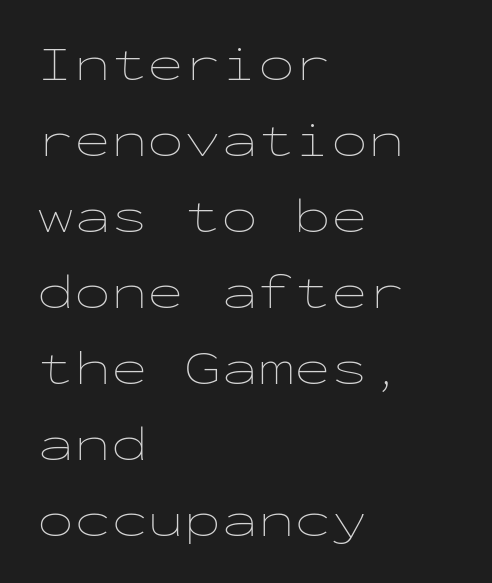
{"italic": "no", "bold": "no", "weight": "thin", "width": "wide", "stroke_contrast": "low", "x_height": "medium", "monospaced": "yes", "underline": "no", "align": "left", "line_spacing": "normal", "line_spacing_ratio": 1.55, "letter_spacing": "normal", "letter_spacing_em": 0.0, "glyph_px": 49}
